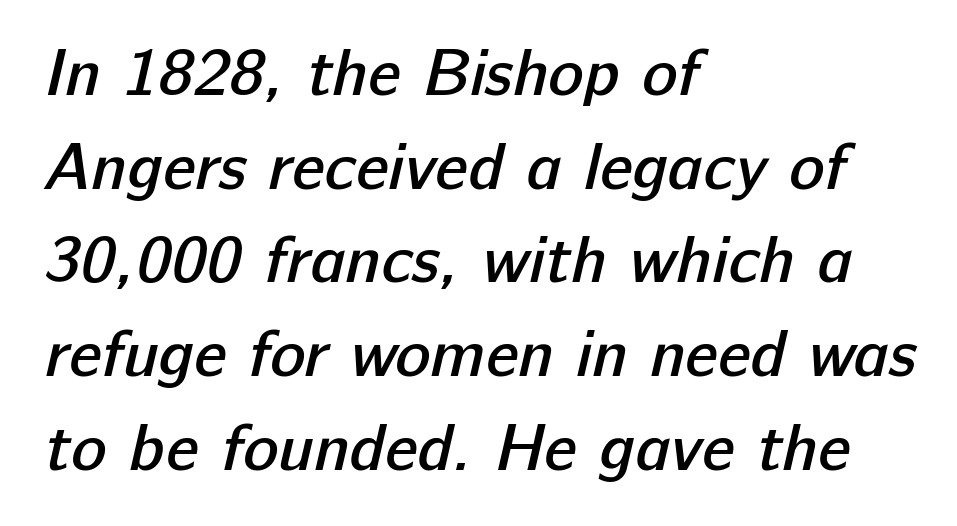
{"serif": "no", "bold": "semi", "weight": "semibold", "width": "normal", "stroke_contrast": "low", "x_height": "medium", "monospaced": "no", "underline": "no", "align": "left", "line_spacing": "normal", "line_spacing_ratio": 1.42, "letter_spacing": "normal", "letter_spacing_em": 0.0, "glyph_px": 66}
